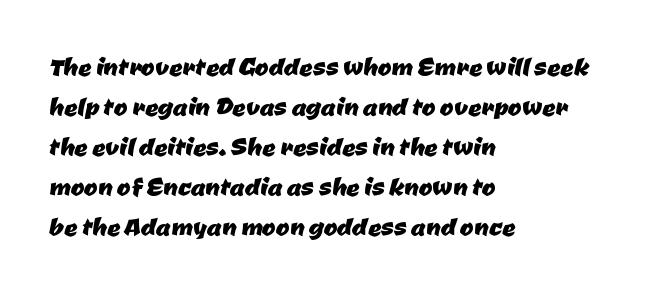
The image shows 33 px sans-serif type; set left-aligned, line spacing 1.21x, normal letter spacing, not underlined; low stroke contrast and a medium x-height.
